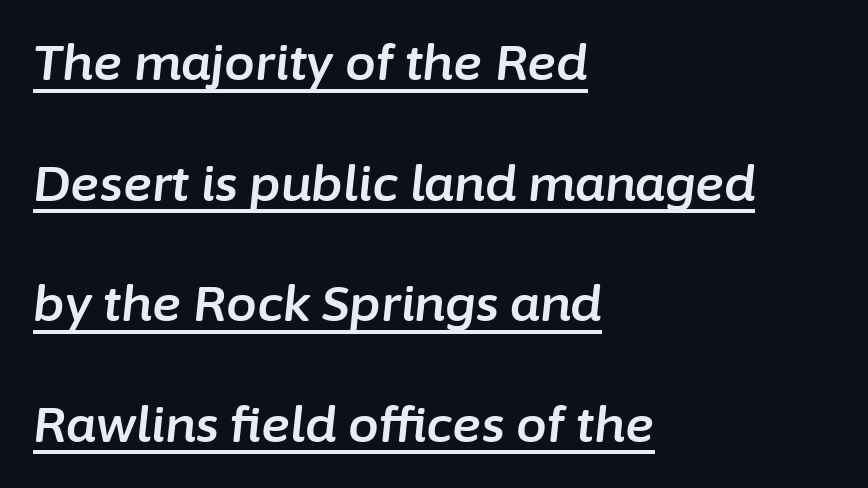
Q: Is the text italic (slanted)? A: Yes, it leans right by about 6 degrees.
Q: Is the text underlined? A: Yes.
Q: How is the paragraph aligned? A: Left-aligned.
Q: Is the spacing between letters normal or unusually wide? A: Normal.
Q: Is the spacing between lines tight, normal or loose? A: Loose.
Q: Width (condensed, normal, or wide)? A: Normal.
Q: Stroke contrast? A: Low.
Q: x-height? A: Medium.
Q: Monospaced? A: No.
